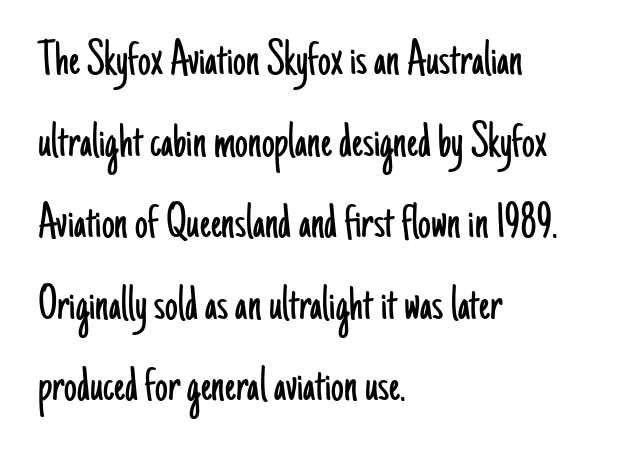
Q: Is the text bold? A: No.
Q: Is the text italic (slanted)? A: No, it is upright.
Q: Is the typeface a serif or a sans-serif typeface? A: Sans-serif.
Q: Is the text underlined? A: No.
Q: How is the paragraph aligned? A: Left-aligned.
Q: Is the spacing between letters normal or unusually wide? A: Normal.
Q: Is the spacing between lines tight, normal or loose? A: Normal.
Q: Width (condensed, normal, or wide)? A: Condensed.
Q: Stroke contrast? A: Low.
Q: x-height? A: Small.
Q: Monospaced? A: No.
